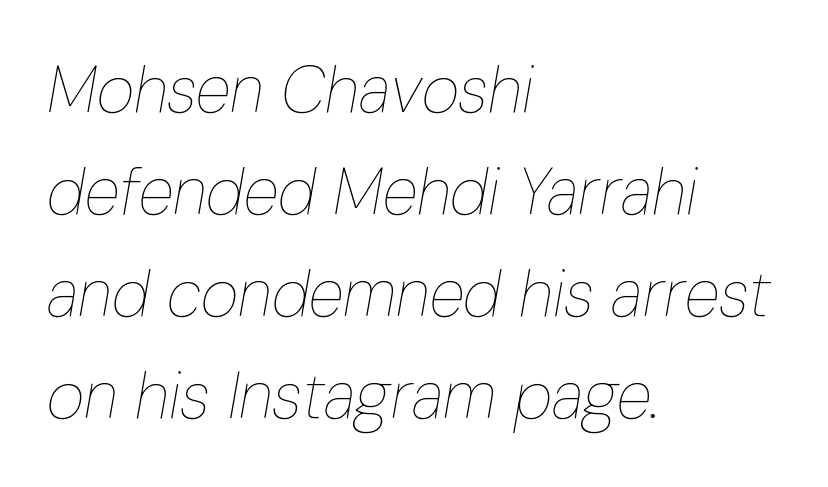
The letterforms sit at book weight or below. The setting favours the left margin, as ordinary paragraphs usually do. Tall strokes in this sample are angled rather than plumb. Honestly, there is no underline to notice here at all.
